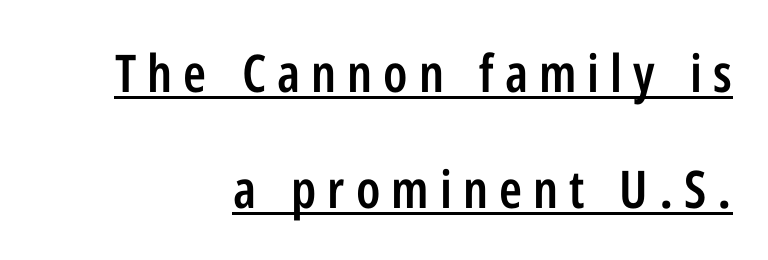
Nope, no serifs anywhere on these letters. This sample uses an upright cut, with every glyph sitting square on the baseline. Looks like someone drew a line under every word here. Looks like regular typesetting: each glyph gets only the width it needs. The typesetting leans somewhat heavy: a semibold.
